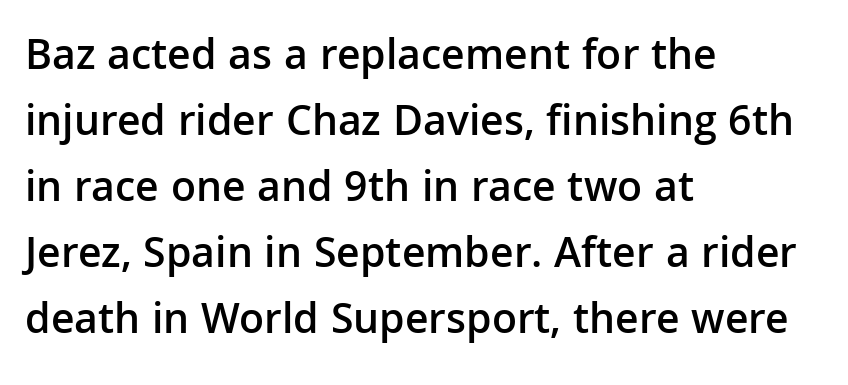
Check where the strokes stop: nothing finishes them off — pure sans. Reading down the block, your eye returns to a fixed left position each line. Do the characters align in a grid? No, the font is proportional. The passage shown is not underscored anywhere.
